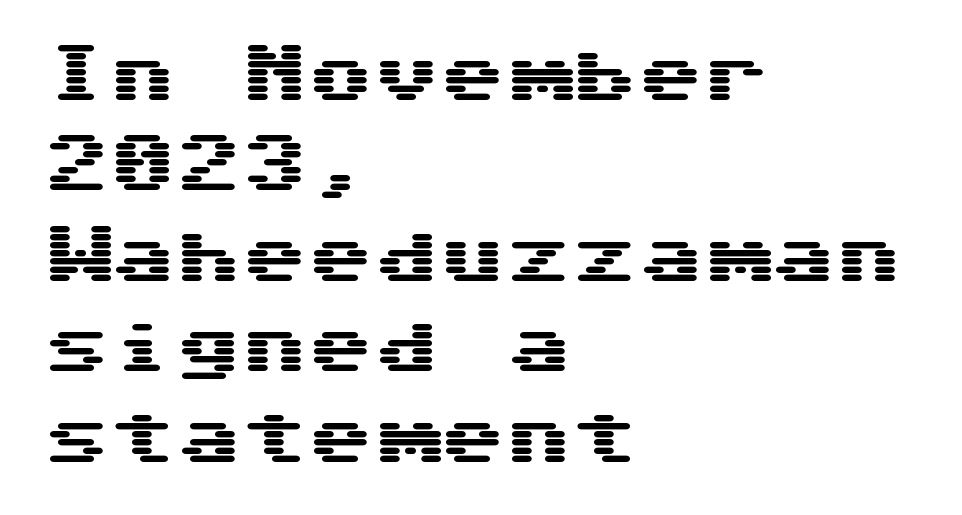
The image shows 66 px wide sans-serif type, upright; set left-aligned, normal line spacing (1.37x), normal letter spacing, not underlined; medium stroke contrast and a medium x-height.
